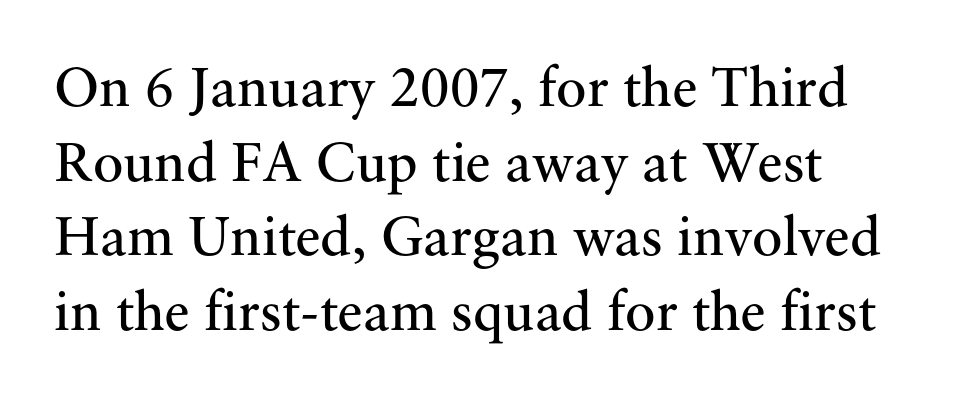
The letters advance in unequal steps, a hallmark of proportional type. Each row of text sits above clean, open space. Vertical strokes here are truly vertical. Note: serifs present on the glyphs. Compared with typical paragraphs, the rows here are spaced about the same.
